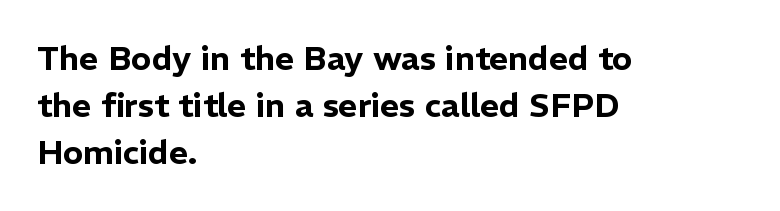
Q: Is the text italic (slanted)? A: No, it is upright.
Q: Is the typeface a serif or a sans-serif typeface? A: Sans-serif.
Q: Is the text underlined? A: No.
Q: How is the paragraph aligned? A: Left-aligned.
Q: Is the spacing between letters normal or unusually wide? A: Normal.
Q: Is the spacing between lines tight, normal or loose? A: Normal.
Q: Width (condensed, normal, or wide)? A: Normal.
Q: Stroke contrast? A: Low.
Q: x-height? A: Medium.
Q: Monospaced? A: No.
